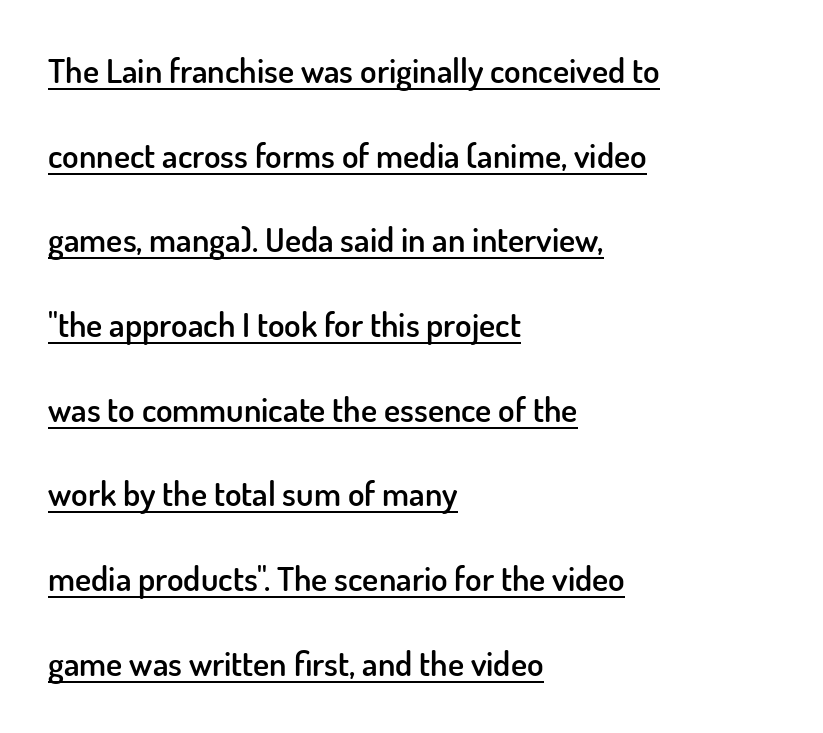
{"serif": "no", "italic": "no", "bold": "semi", "weight": "semibold", "width": "normal", "stroke_contrast": "low", "x_height": "small", "monospaced": "no", "underline": "yes", "align": "left", "line_spacing": "loose", "line_spacing_ratio": 2.49, "letter_spacing": "normal", "letter_spacing_em": 0.0, "glyph_px": 34}
